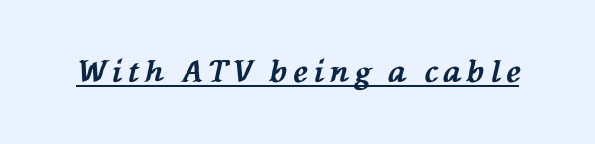
The image shows 30 px bold type, italic (leaning left); set unusually wide letter spacing (+0.2 em), underlined; medium stroke contrast and a medium x-height.
